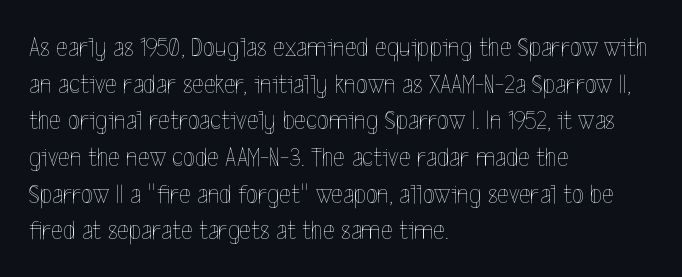
{"italic": "no", "bold": "no", "weight": "thin", "width": "condensed", "x_height": "medium", "monospaced": "no", "underline": "no", "align": "left", "line_spacing": "normal", "line_spacing_ratio": 1.31, "letter_spacing": "normal", "letter_spacing_em": 0.0, "glyph_px": 28}
